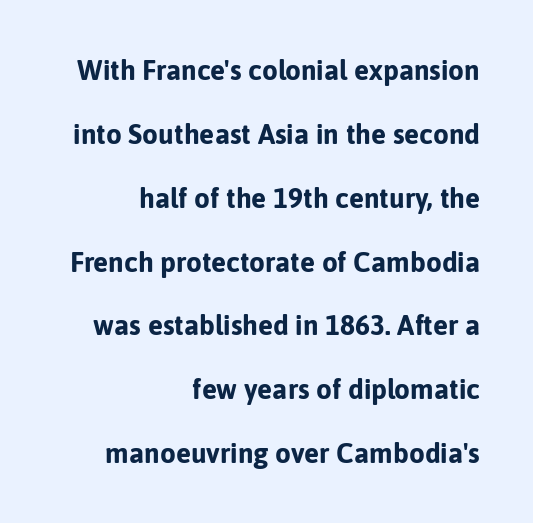
Plain, unruled lines of type. Typeset ragged left — the right edge is the straight one. Summary of weight: heavy, a full bold. Letter spacing: default. Does the leading feel generous? Absolutely, it's lavish.
